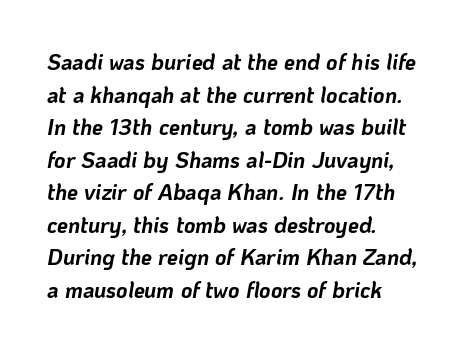
The image shows 22 px bold type, italic (leaning right); set left-aligned, normal line spacing (1.48x), normal letter spacing, not underlined.
